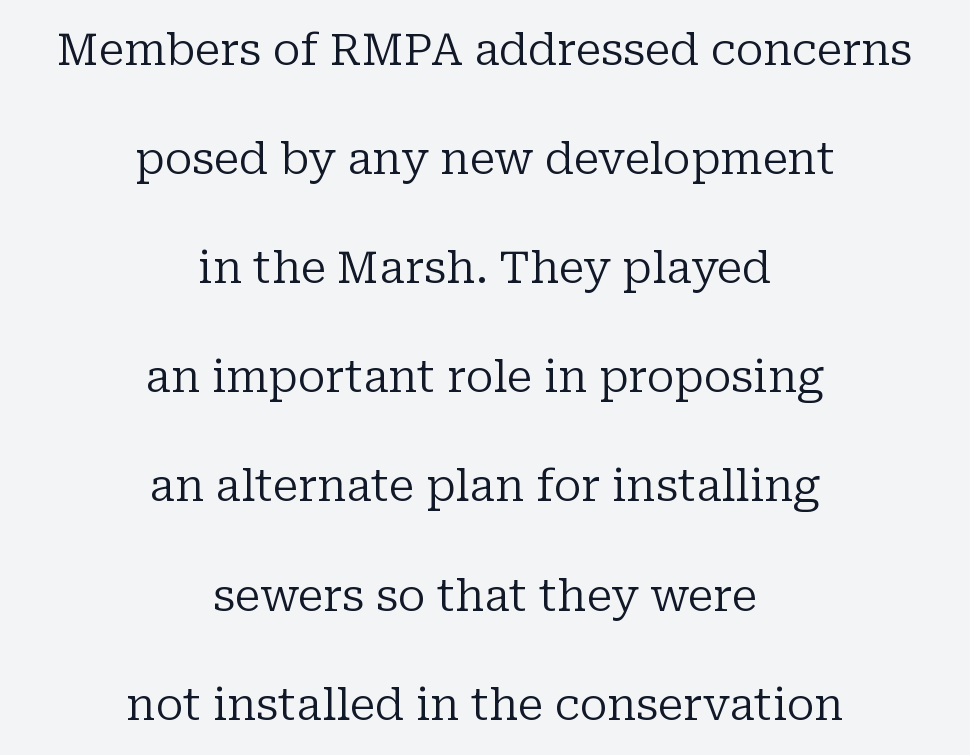
Serif or sans? Serif — the stroke terminals have little feet. Leftover space on each line is divided equally before and after the words. Widely set lines give the paragraph a tall, airy silhouette. The face used here is rendered with its standard letterfit. Vertical stems look standard width or narrower in stroke. Varying glyph widths throughout — classic text-font behaviour.
